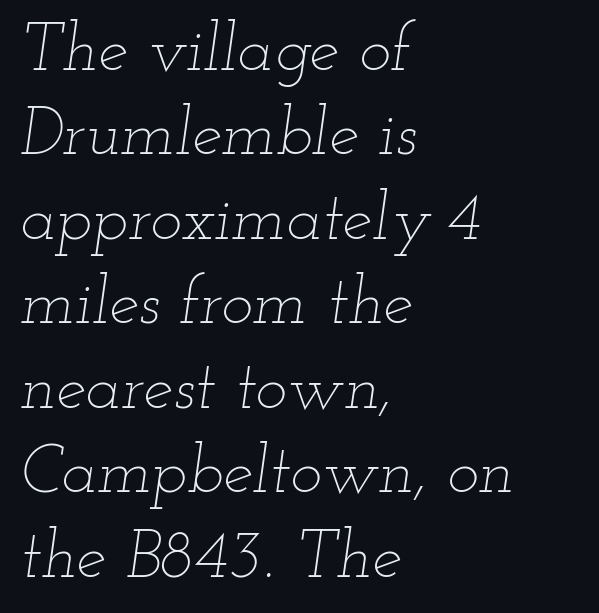
Q: Is the text bold? A: No.
Q: Is the text italic (slanted)? A: Yes, it leans right by about 12 degrees.
Q: Is the text underlined? A: No.
Q: How is the paragraph aligned? A: Left-aligned.
Q: Is the spacing between letters normal or unusually wide? A: Normal.
Q: Is the spacing between lines tight, normal or loose? A: Normal.
Q: Width (condensed, normal, or wide)? A: Wide.
Q: Stroke contrast? A: Low.
Q: x-height? A: Small.
Q: Monospaced? A: No.
